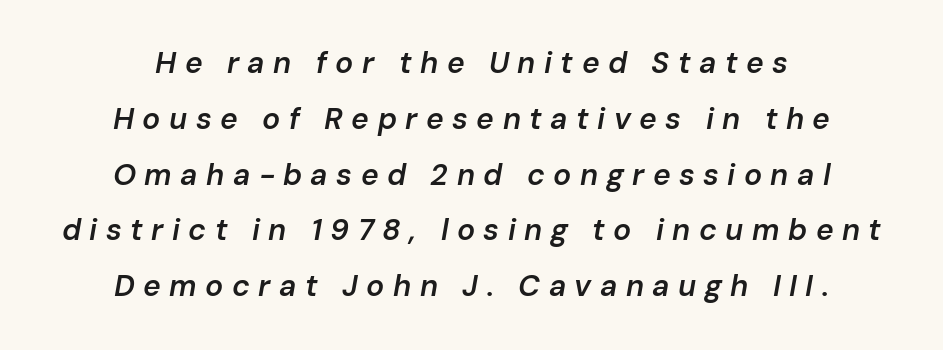
Q: Is the text bold? A: Semi-bold.
Q: Is the text italic (slanted)? A: Yes, it leans right by about 10 degrees.
Q: Is the text underlined? A: No.
Q: How is the paragraph aligned? A: Centered.
Q: Is the spacing between letters normal or unusually wide? A: Unusually wide.
Q: Width (condensed, normal, or wide)? A: Normal.
Q: Stroke contrast? A: Low.
Q: x-height? A: Medium.
Q: Monospaced? A: No.
